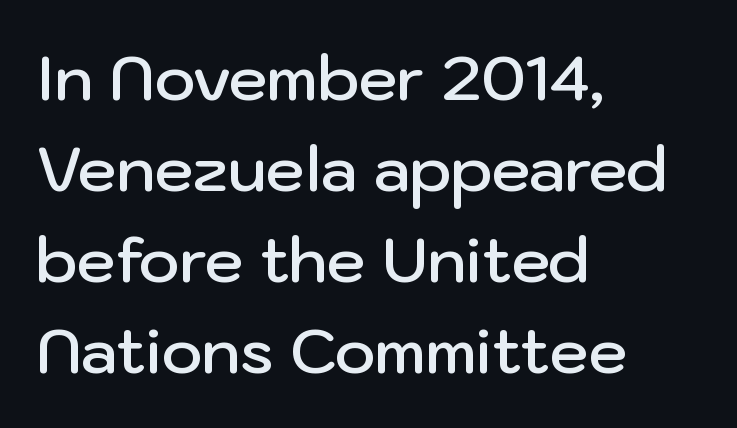
Q: Is the text bold? A: Semi-bold.
Q: Is the text italic (slanted)? A: No, it is upright.
Q: Is the typeface a serif or a sans-serif typeface? A: Sans-serif.
Q: Is the text underlined? A: No.
Q: How is the paragraph aligned? A: Left-aligned.
Q: Is the spacing between letters normal or unusually wide? A: Normal.
Q: Is the spacing between lines tight, normal or loose? A: Normal.
Q: Width (condensed, normal, or wide)? A: Normal.
Q: Stroke contrast? A: Low.
Q: x-height? A: Medium.
Q: Monospaced? A: No.
